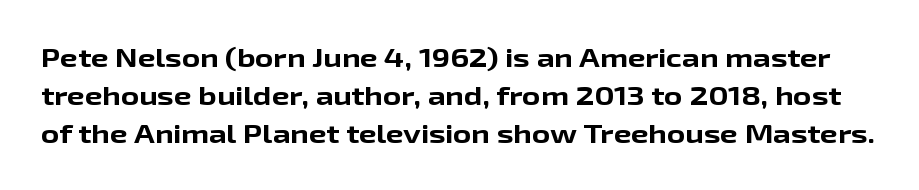
{"italic": "no", "bold": "yes", "underline": "no", "line_spacing": "normal", "line_spacing_ratio": 1.53, "letter_spacing": "normal", "letter_spacing_em": 0.0, "glyph_px": 25}
